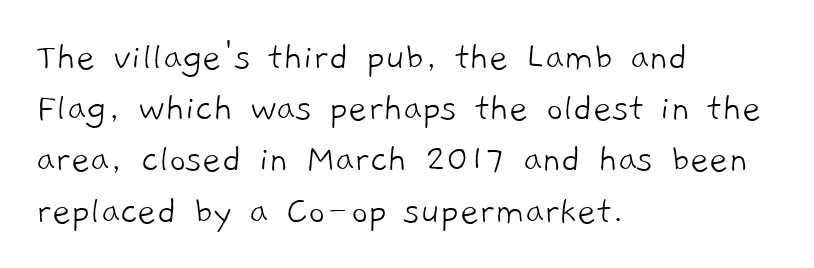
Spacing verdict: proportional, widths tailored to each character. Letter spacing: default. Stems and bowls with no extra thickness — not bold. The gap between lines stays unmarked. Honestly, the row spacing looks completely unremarkable. Where is the straight margin? On the left.
